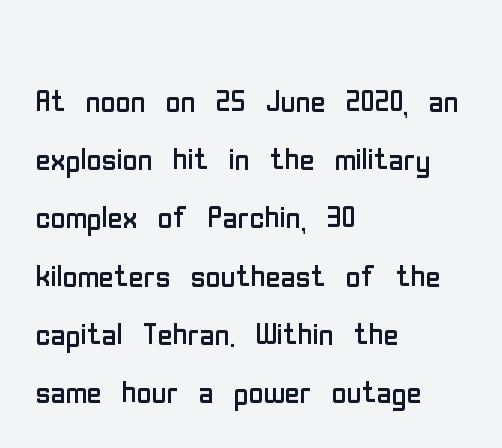
Q: Is the text bold? A: No.
Q: Is the text italic (slanted)? A: No, it is upright.
Q: Is the typeface a serif or a sans-serif typeface? A: Sans-serif.
Q: Is the text underlined? A: No.
Q: How is the paragraph aligned? A: Left-aligned.
Q: Is the spacing between letters normal or unusually wide? A: Normal.
Q: Is the spacing between lines tight, normal or loose? A: Normal.
Q: Width (condensed, normal, or wide)? A: Condensed.
Q: Stroke contrast? A: Low.
Q: x-height? A: Medium.
Q: Monospaced? A: No.
